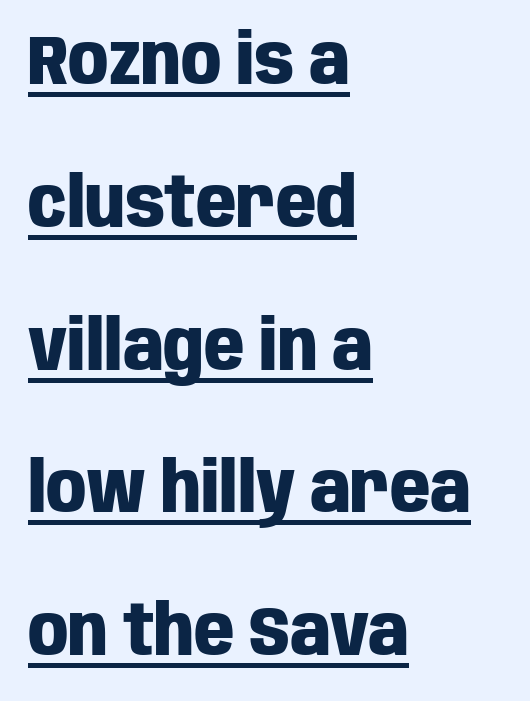
{"serif": "no", "italic": "no", "bold": "yes", "weight": "heavy", "width": "condensed", "stroke_contrast": "low", "x_height": "large", "monospaced": "no", "underline": "yes", "align": "left", "line_spacing": "loose", "line_spacing_ratio": 2.04, "letter_spacing": "normal", "letter_spacing_em": 0.0, "glyph_px": 70}
